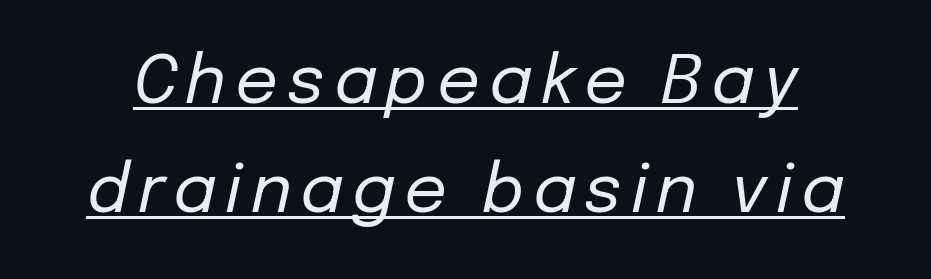
The image shows 67 px regular-weight type, italic (leaning right); set normal line spacing (1.63x), underlined; low stroke contrast and a medium x-height.
